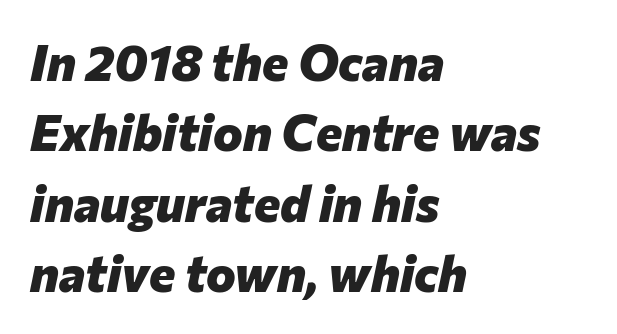
{"italic": "yes", "lean": "right", "slant_degrees": 12, "bold": "yes", "weight": "heavy", "width": "normal", "stroke_contrast": "low", "x_height": "medium", "monospaced": "no", "underline": "no", "align": "left", "line_spacing": "normal", "line_spacing_ratio": 1.41, "letter_spacing": "normal", "letter_spacing_em": 0.0, "glyph_px": 50}
